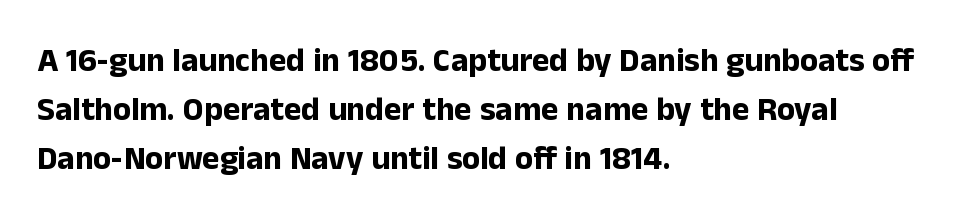
{"serif": "no", "italic": "no", "bold": "yes", "weight": "bold", "width": "normal", "stroke_contrast": "low", "x_height": "medium", "monospaced": "no", "underline": "no", "align": "left", "line_spacing": "normal", "line_spacing_ratio": 1.49, "letter_spacing": "normal", "letter_spacing_em": 0.0, "glyph_px": 33}
